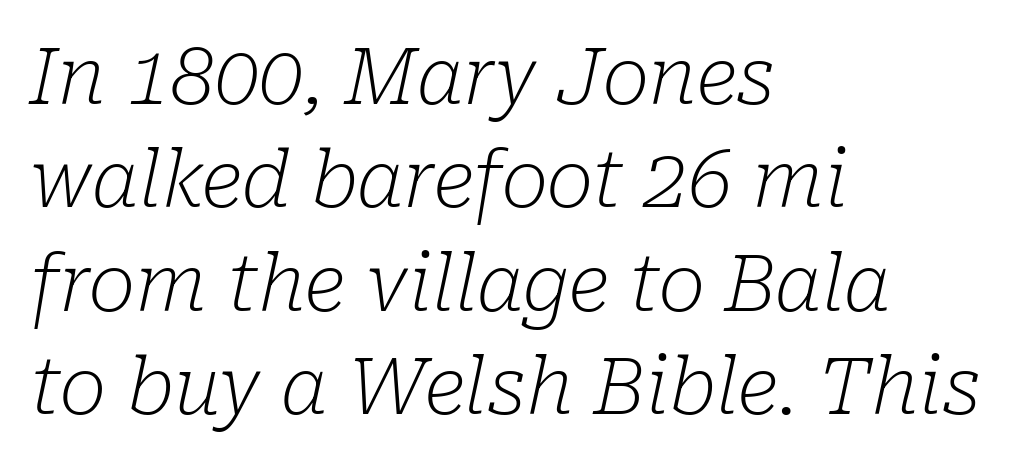
The image shows 79 px light serif type, italic (leaning right); set left-aligned, normal line spacing (1.31x), normal letter spacing, not underlined; low stroke contrast and a medium x-height.
